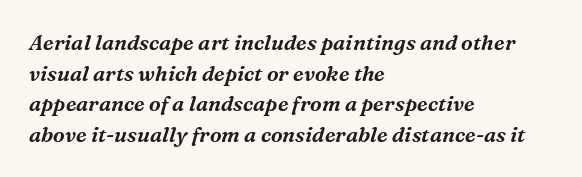
Evenly set lines give the paragraph a standard silhouette. Underlining? Definitely not there. Caption: multi-line text, flush left, ragged right. Look at the tracking — it's just the regular setting, nothing added. Emphasis-style slanted type is in use.
